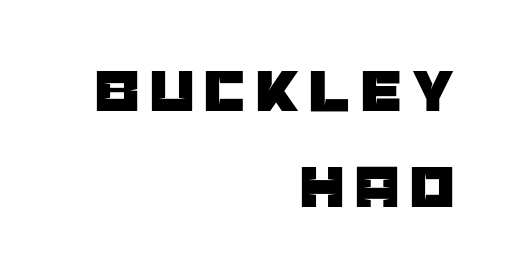
{"serif": "no", "italic": "no", "width": "normal", "stroke_contrast": "low", "x_height": "large", "monospaced": "no", "underline": "no", "align": "right", "line_spacing": "normal", "line_spacing_ratio": 1.52, "glyph_px": 63}
